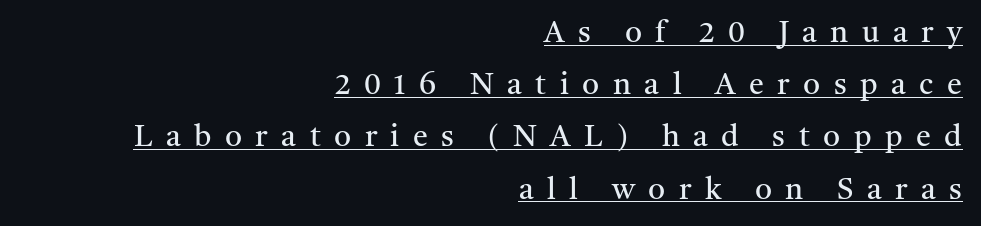
{"serif": "yes", "italic": "no", "bold": "no", "weight": "regular", "width": "normal", "stroke_contrast": "medium", "x_height": "medium", "monospaced": "no", "underline": "yes", "align": "right", "line_spacing_ratio": 1.74, "letter_spacing": "wide", "letter_spacing_em": 0.45, "glyph_px": 30}
